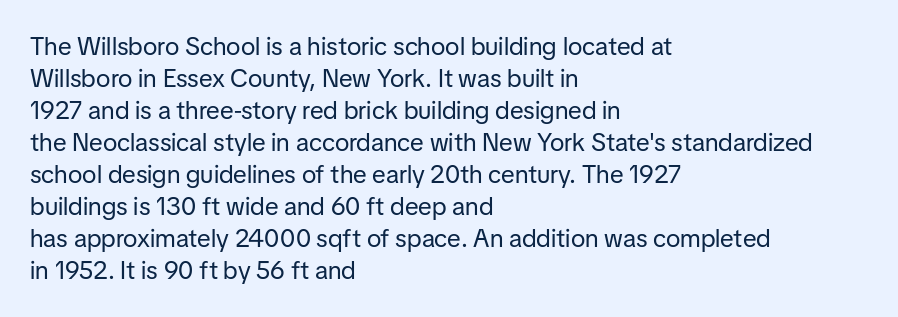
Glance below the letters and you will spot only blank space. The weight tops out at a normal text grade. Teacher's note: observe the even left margin — that is flush-left alignment. Interline gaps are of average width in this sample. In terms of posture, this sample is upright.
